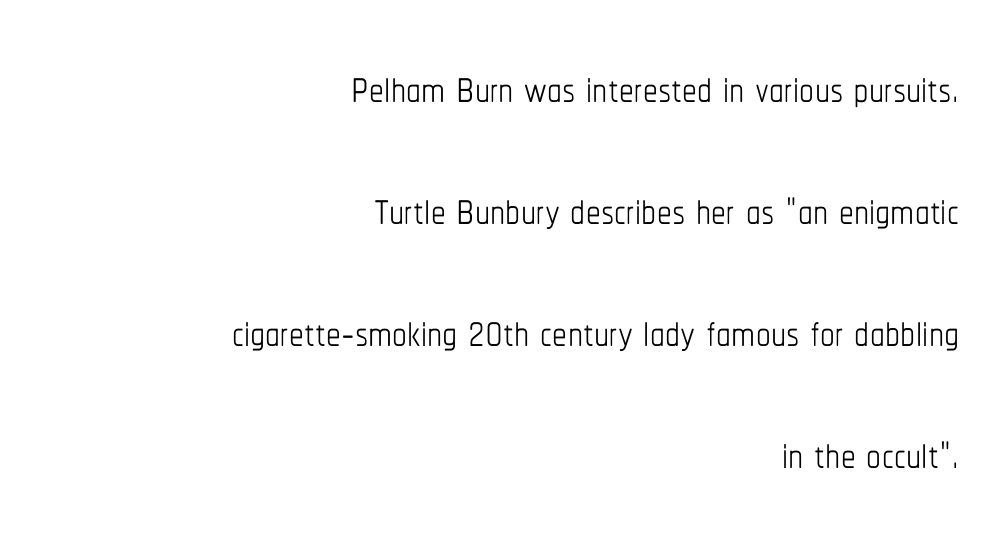
Q: Is the text bold? A: No.
Q: Is the text italic (slanted)? A: No, it is upright.
Q: Is the text underlined? A: No.
Q: How is the paragraph aligned? A: Right-aligned.
Q: Is the spacing between letters normal or unusually wide? A: Normal.
Q: Is the spacing between lines tight, normal or loose? A: Loose.
Q: Width (condensed, normal, or wide)? A: Condensed.
Q: Stroke contrast? A: Low.
Q: x-height? A: Medium.
Q: Monospaced? A: No.
